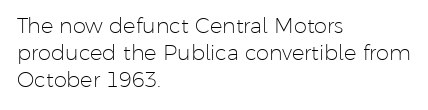
Q: Is the text bold? A: No.
Q: Is the text italic (slanted)? A: No, it is upright.
Q: Is the text underlined? A: No.
Q: How is the paragraph aligned? A: Left-aligned.
Q: Is the spacing between letters normal or unusually wide? A: Normal.
Q: Is the spacing between lines tight, normal or loose? A: Normal.
